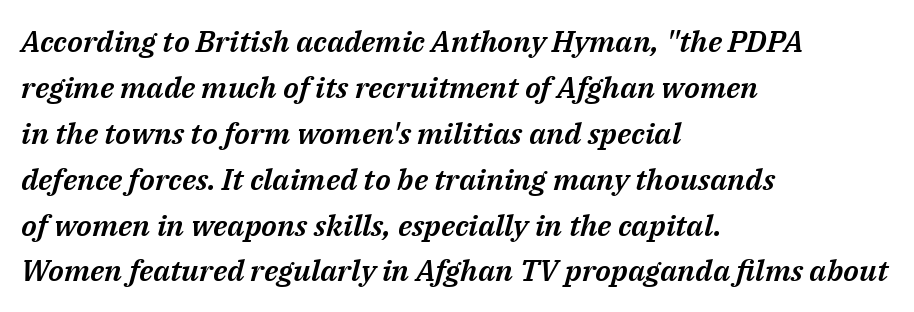
Does extra space separate the letters? No, they use regular spacing. This sample is left-justified, so line endings fall wherever the words run out. The leading is moderate, giving the passage an even texture. Beneath every word, the page is bare.
